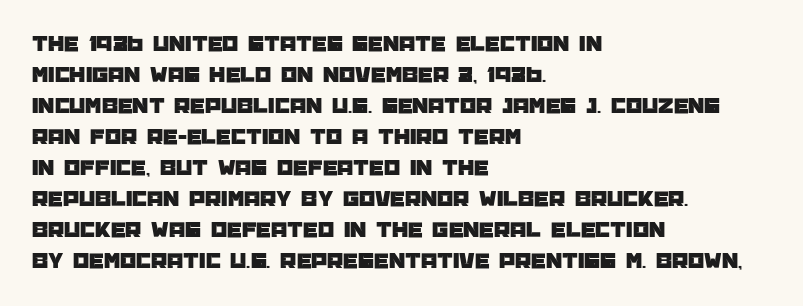
Q: Is the text italic (slanted)? A: No, it is upright.
Q: Is the text underlined? A: No.
Q: How is the paragraph aligned? A: Left-aligned.
Q: Is the spacing between letters normal or unusually wide? A: Normal.
Q: Is the spacing between lines tight, normal or loose? A: Normal.
